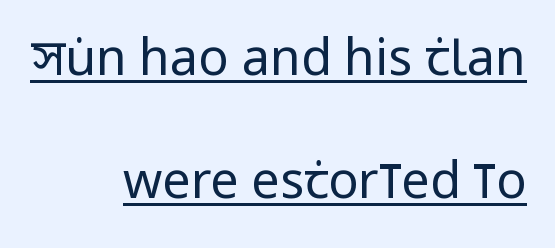
Look at the bottom of the vertical strokes: they stop flat, with no serifs. You could not count columns in this text — the font is proportionally spaced. If you drew a line through each stem, it would be perfectly vertical. Stems and bowls with no extra thickness — not bold.
